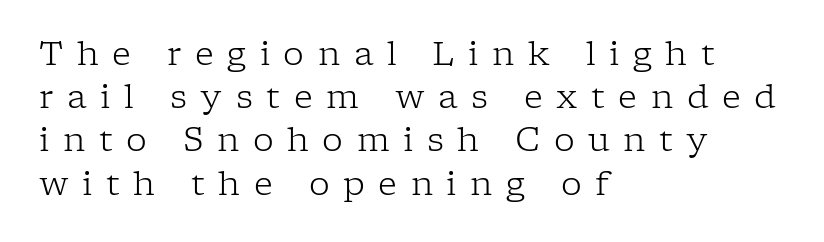
Q: Is the text bold? A: No.
Q: Is the text italic (slanted)? A: No, it is upright.
Q: Is the typeface a serif or a sans-serif typeface? A: Serif.
Q: Is the text underlined? A: No.
Q: How is the paragraph aligned? A: Left-aligned.
Q: Is the spacing between letters normal or unusually wide? A: Unusually wide.
Q: Is the spacing between lines tight, normal or loose? A: Normal.
Q: Width (condensed, normal, or wide)? A: Normal.
Q: Stroke contrast? A: Low.
Q: x-height? A: Medium.
Q: Monospaced? A: No.
